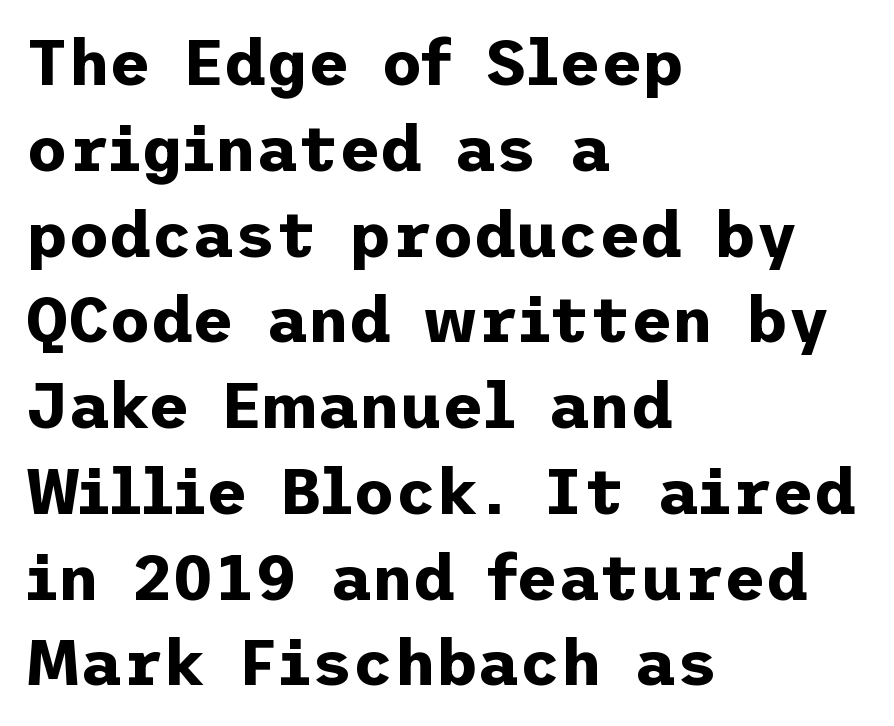
{"serif": "no", "italic": "no", "bold": "yes", "weight": "bold", "width": "normal", "stroke_contrast": "low", "x_height": "medium", "underline": "no", "align": "left", "line_spacing": "normal", "line_spacing_ratio": 1.34, "letter_spacing": "normal", "letter_spacing_em": 0.0, "glyph_px": 64}
